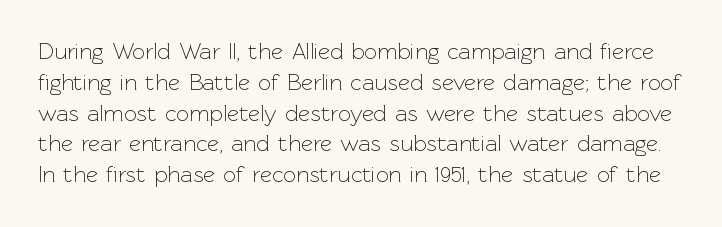
The image shows 23 px text type, upright; set normal line spacing (1.34x), normal letter spacing, not underlined.
